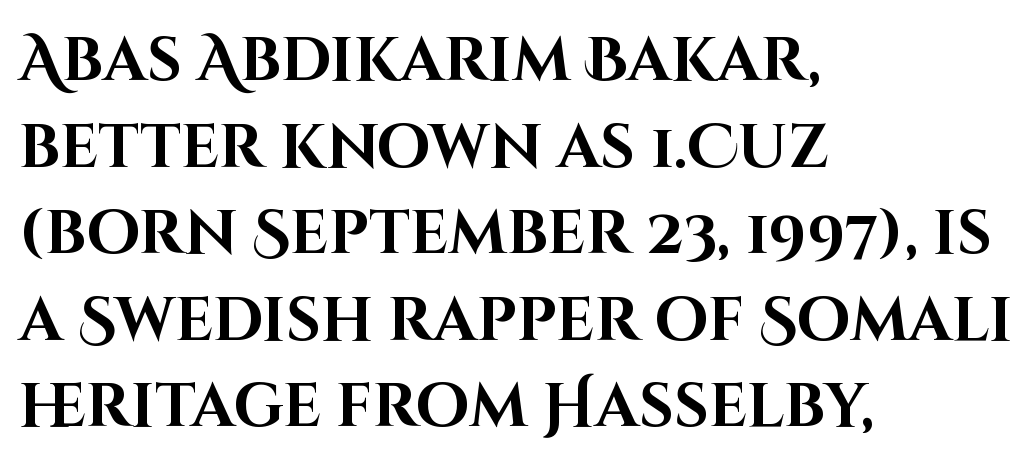
Q: Is the text bold? A: Yes.
Q: Is the text italic (slanted)? A: No, it is upright.
Q: Is the typeface a serif or a sans-serif typeface? A: Sans-serif.
Q: Is the text underlined? A: No.
Q: How is the paragraph aligned? A: Left-aligned.
Q: Is the spacing between letters normal or unusually wide? A: Normal.
Q: Is the spacing between lines tight, normal or loose? A: Normal.
Q: Width (condensed, normal, or wide)? A: Normal.
Q: Stroke contrast? A: High.
Q: x-height? A: Large.
Q: Monospaced? A: No.
